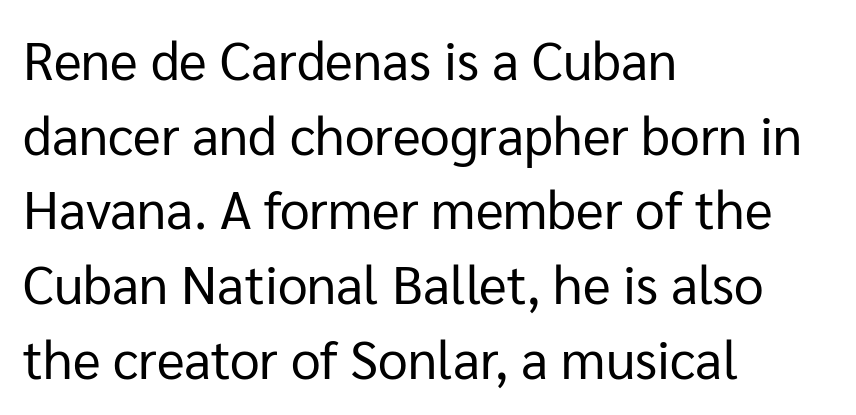
Unlike a traditional serif, this face leaves its strokes unadorned. Does the leading feel generous? No, just average. The characters are drawn with everyday or finer stroke widths. This sample uses plain, unmodified letter spacing.
